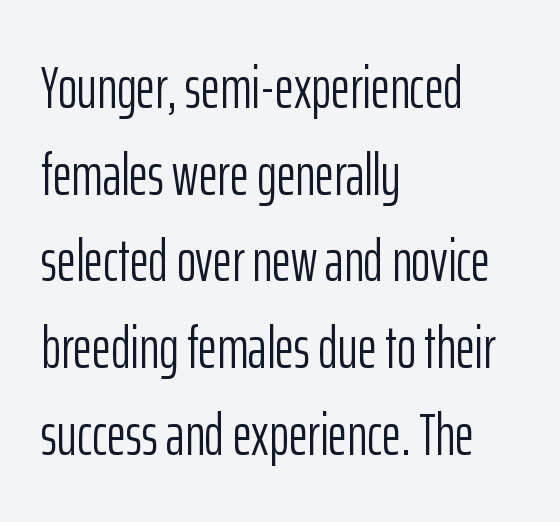
Q: Is the text bold? A: No.
Q: Is the text italic (slanted)? A: No, it is upright.
Q: Is the typeface a serif or a sans-serif typeface? A: Sans-serif.
Q: Is the text underlined? A: No.
Q: How is the paragraph aligned? A: Left-aligned.
Q: Is the spacing between letters normal or unusually wide? A: Normal.
Q: Is the spacing between lines tight, normal or loose? A: Normal.
Q: Width (condensed, normal, or wide)? A: Condensed.
Q: Stroke contrast? A: Low.
Q: x-height? A: Medium.
Q: Monospaced? A: No.
